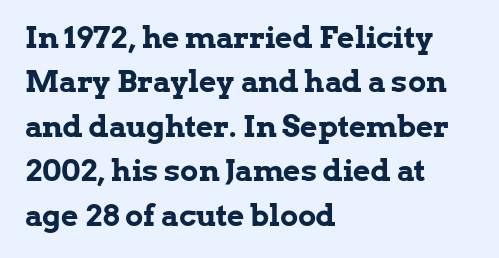
The image shows 30 px bold serif type, upright; set left-aligned, normal line spacing (1.48x), normal letter spacing, not underlined; low stroke contrast and a medium x-height.
